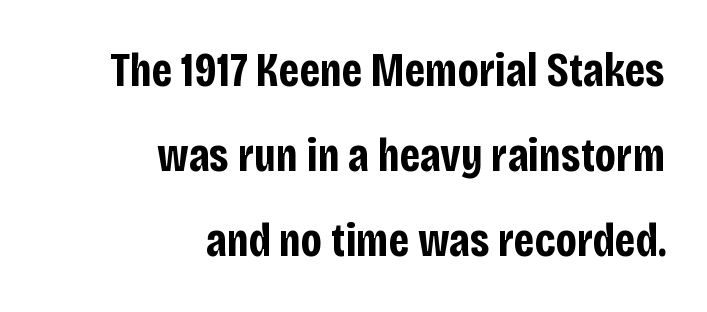
What stands out about the letter spacing? Nothing — it is the standard amount. Compared with an ordinary text face, these strokes are far heavier — a full bold. Spacing verdict: proportional, widths tailored to each character. Is there any slant? The stems are plumb. Which margin do the lines hug? The right one — the left edge is uneven.
